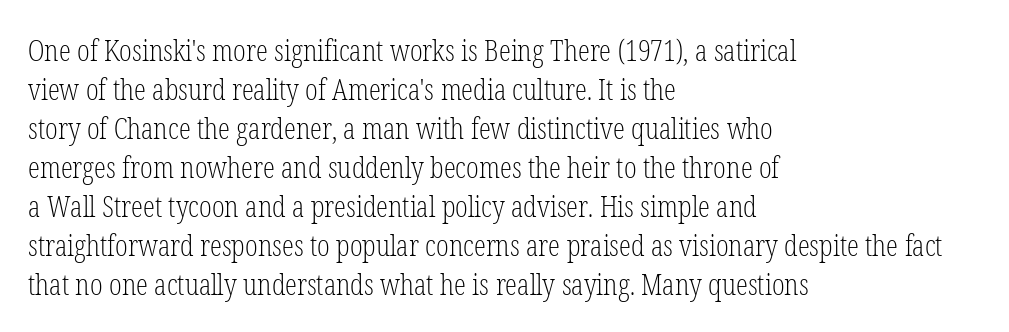
The image shows 30 px light, condensed serif type, upright; set left-aligned, normal line spacing (1.3x), normal letter spacing, not underlined; low stroke contrast and a medium x-height.
